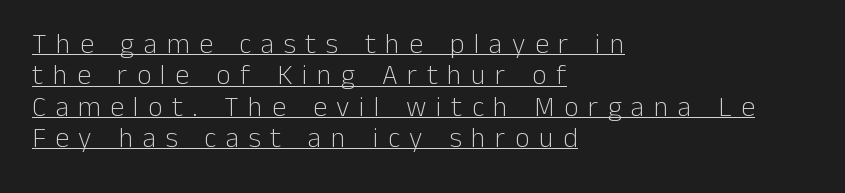
Is the stroke heavy? The answer is a plain regular-or-lighter. Here the glyphs are tracked loosely, breaking word shapes into spaced letters. These lines huddle together more closely than default settings would place them. You could not count columns in this text — the font is proportionally spaced. The typography opts for an upright posture over an oblique one.
